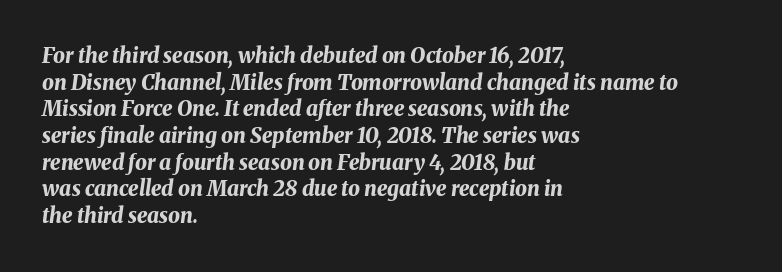
{"italic": "yes", "lean": "right", "slant_degrees": 8, "bold": "yes", "underline": "no", "align": "left", "line_spacing": "normal", "line_spacing_ratio": 1.27, "letter_spacing": "normal", "letter_spacing_em": 0.0, "glyph_px": 21}
